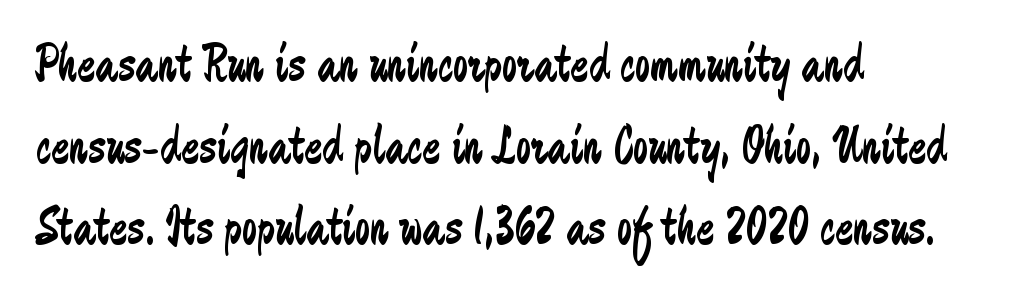
Q: Is the text bold? A: No.
Q: Is the text italic (slanted)? A: Yes.
Q: Is the typeface a serif or a sans-serif typeface? A: Sans-serif.
Q: Is the text underlined? A: No.
Q: How is the paragraph aligned? A: Left-aligned.
Q: Is the spacing between letters normal or unusually wide? A: Normal.
Q: Is the spacing between lines tight, normal or loose? A: Normal.
Q: Width (condensed, normal, or wide)? A: Condensed.
Q: Stroke contrast? A: Low.
Q: x-height? A: Medium.
Q: Monospaced? A: No.
